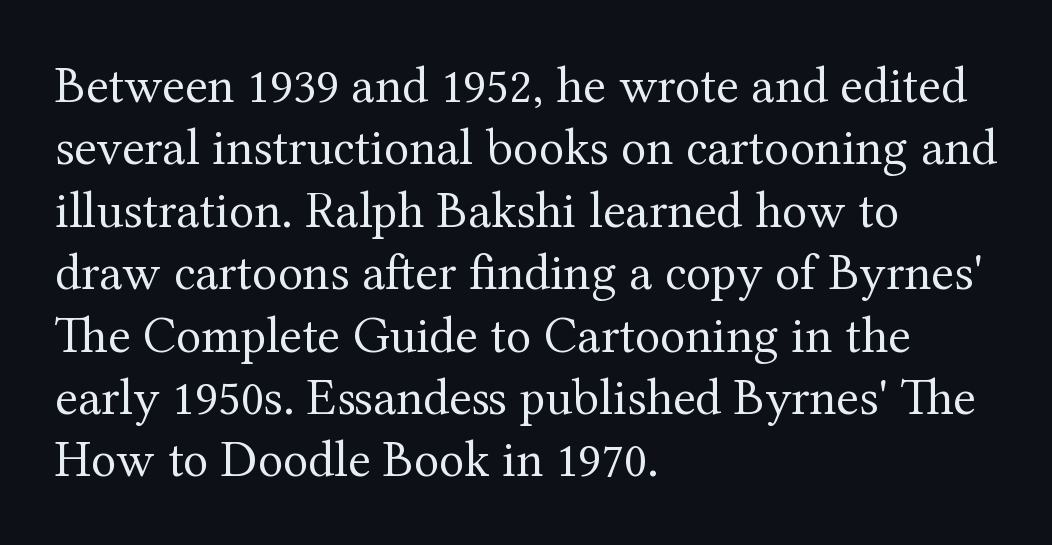
{"serif": "yes", "italic": "no", "bold": "no", "weight": "regular", "width": "normal", "stroke_contrast": "medium", "x_height": "medium", "monospaced": "no", "underline": "no", "align": "left", "line_spacing_ratio": 1.2, "letter_spacing": "normal", "letter_spacing_em": 0.0, "glyph_px": 52}
